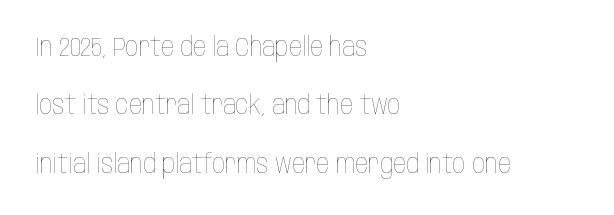
Q: Is the text bold? A: No.
Q: Is the text italic (slanted)? A: No, it is upright.
Q: Is the text underlined? A: No.
Q: How is the paragraph aligned? A: Left-aligned.
Q: Is the spacing between letters normal or unusually wide? A: Normal.
Q: Is the spacing between lines tight, normal or loose? A: Loose.
